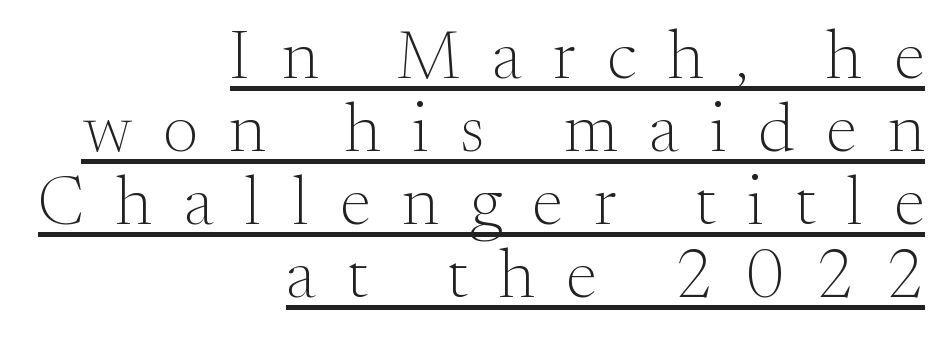
Weight: not bold — regular or lighter. Line endings align vertically; line beginnings do not. The passage shown stacks its lines with hardly any gap. This is roman type, the default non-slanted kind. Look at the tracking — it's clearly loosened, letters drifting apart. The rendered words wear a rule along their underside.
